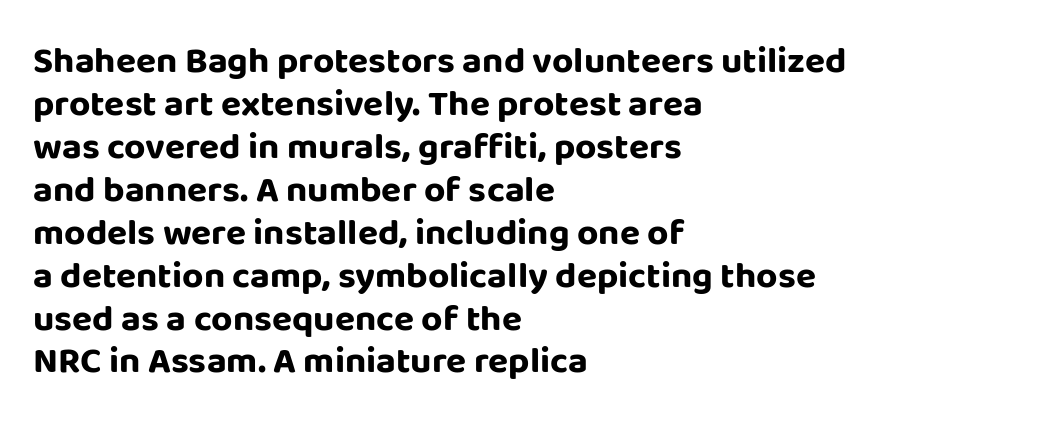
Q: Is the text bold? A: Yes.
Q: Is the text italic (slanted)? A: No, it is upright.
Q: Is the typeface a serif or a sans-serif typeface? A: Sans-serif.
Q: Is the text underlined? A: No.
Q: How is the paragraph aligned? A: Left-aligned.
Q: Is the spacing between letters normal or unusually wide? A: Normal.
Q: Width (condensed, normal, or wide)? A: Normal.
Q: Stroke contrast? A: Low.
Q: x-height? A: Large.
Q: Monospaced? A: No.
